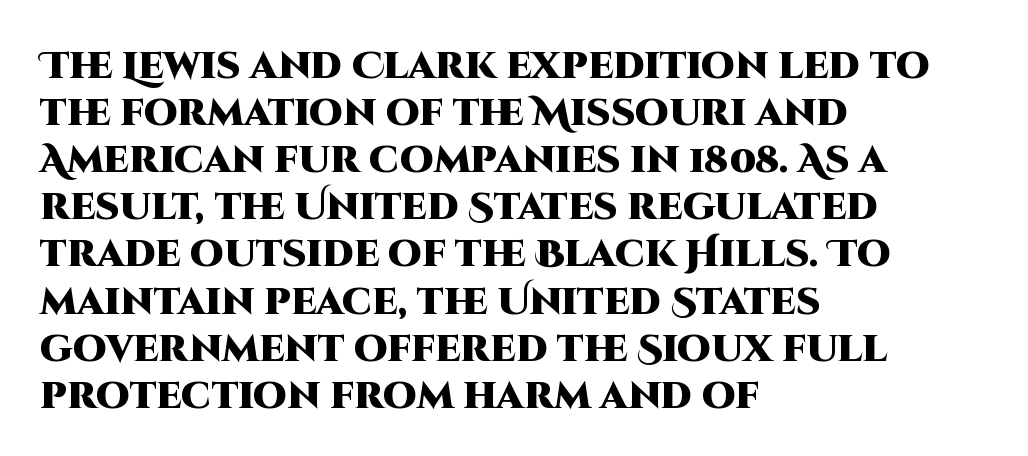
{"serif": "no", "italic": "no", "bold": "yes", "weight": "heavy", "width": "normal", "stroke_contrast": "high", "x_height": "large", "monospaced": "no", "underline": "no", "align": "left", "line_spacing_ratio": 1.24, "letter_spacing": "normal", "letter_spacing_em": 0.0, "glyph_px": 38}
